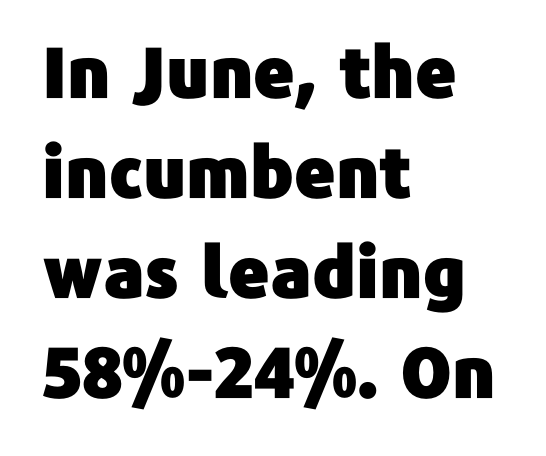
Just letters on the line, the space beneath them empty. This is the regular roman posture of the typeface. Summary of vertical rhythm: regular, with standard interline spacing. You could not count columns in this text — the font is proportionally spaced. The tracking reads as untouched default to a designer's eye.
